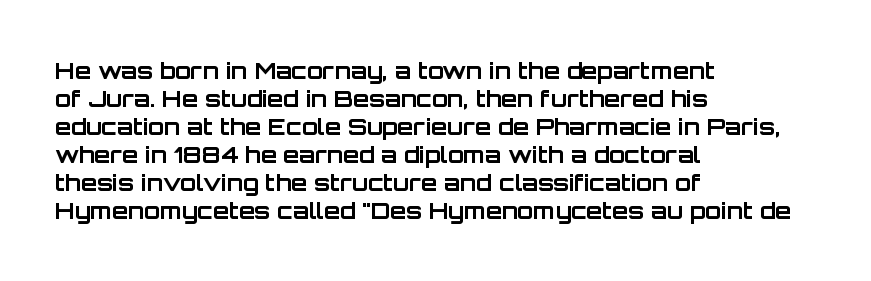
Look at the stroke-to-counter ratio: heavy, a bold. Ordinary non-slanted type is in use. The baseline area is clear. The setting favours the left margin, as ordinary paragraphs usually do. Look at the tracking — it's just the regular setting, nothing added.
